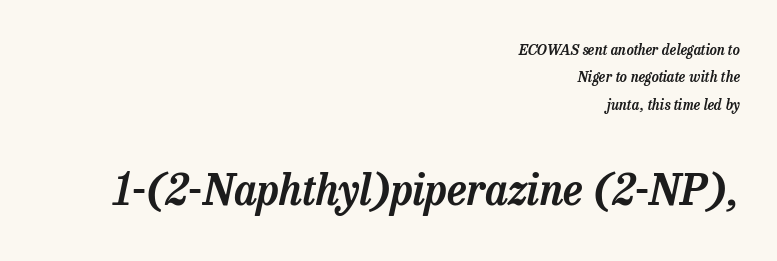
Q: Is the text italic (slanted)? A: Yes, it leans right by about 13 degrees.
Q: Is the typeface a serif or a sans-serif typeface? A: Serif.
Q: Is the text underlined? A: No.
Q: How is the paragraph aligned? A: Right-aligned.
Q: Is the spacing between letters normal or unusually wide? A: Normal.
Q: Is the spacing between lines tight, normal or loose? A: Loose.
Q: Which block of text is set in a larger size, the first (top) or the second (bottom)? A: The second (bottom) one.
Q: Width (condensed, normal, or wide)? A: Normal.
Q: Stroke contrast? A: Low.
Q: x-height? A: Medium.
Q: Monospaced? A: No.
